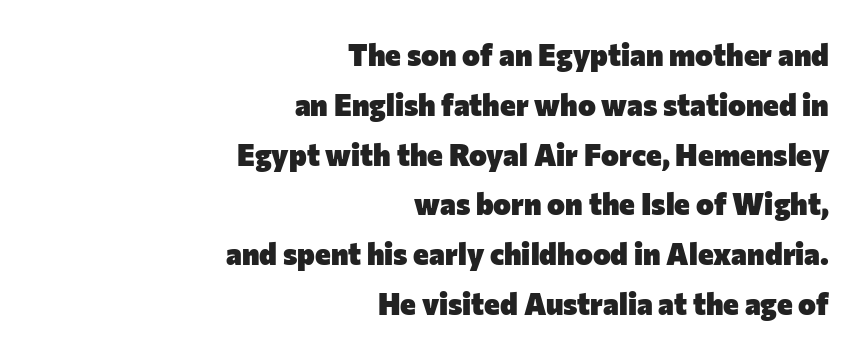
{"serif": "no", "italic": "no", "bold": "yes", "weight": "heavy", "width": "normal", "stroke_contrast": "low", "x_height": "medium", "monospaced": "no", "underline": "no", "align": "right", "line_spacing": "normal", "line_spacing_ratio": 1.66, "letter_spacing": "normal", "letter_spacing_em": 0.0, "glyph_px": 30}
